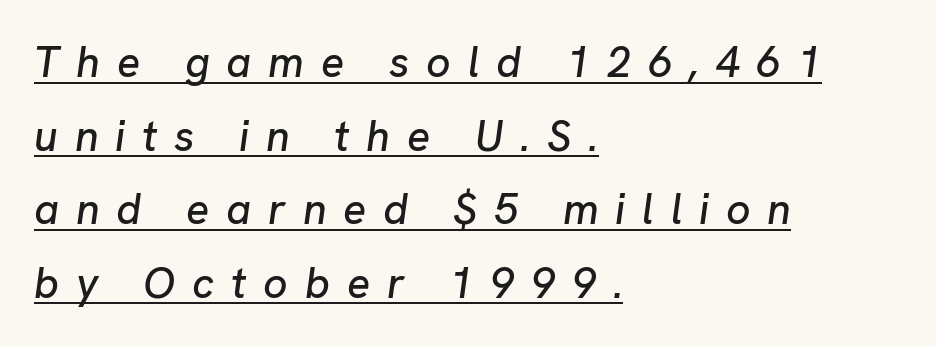
The image shows 43 px text type, italic (leaning right); set left-aligned, line spacing 1.71x, unusually wide letter spacing (+0.39 em), underlined; low stroke contrast and a medium x-height.
